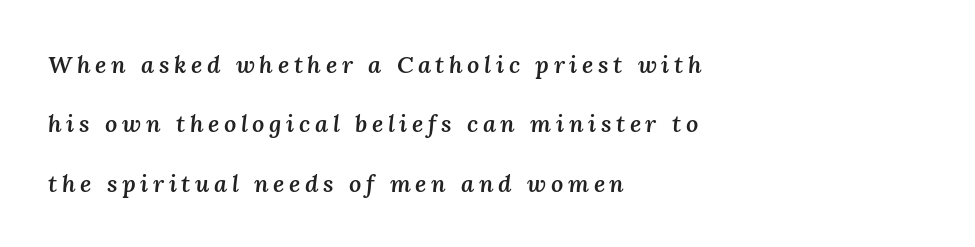
{"italic": "yes", "lean": "right", "slant_degrees": 3, "bold": "semi", "underline": "no", "align": "left", "line_spacing": "loose", "line_spacing_ratio": 2.47, "glyph_px": 24}
